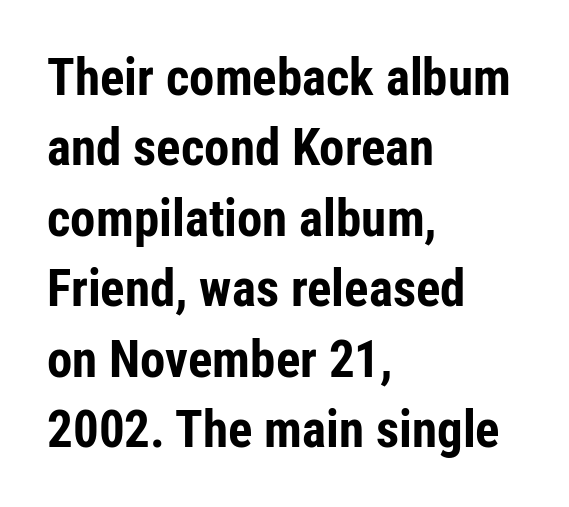
Q: Is the text bold? A: Yes.
Q: Is the text italic (slanted)? A: No, it is upright.
Q: Is the typeface a serif or a sans-serif typeface? A: Sans-serif.
Q: Is the text underlined? A: No.
Q: How is the paragraph aligned? A: Left-aligned.
Q: Is the spacing between letters normal or unusually wide? A: Normal.
Q: Is the spacing between lines tight, normal or loose? A: Normal.
Q: Width (condensed, normal, or wide)? A: Condensed.
Q: Stroke contrast? A: Low.
Q: x-height? A: Medium.
Q: Monospaced? A: No.
